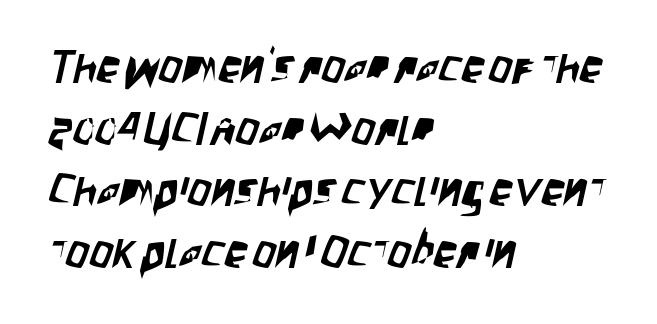
{"serif": "no", "width": "condensed", "stroke_contrast": "low", "x_height": "large", "monospaced": "no", "underline": "no", "align": "left", "line_spacing": "normal", "line_spacing_ratio": 1.34, "letter_spacing": "normal", "letter_spacing_em": 0.0, "glyph_px": 46}
